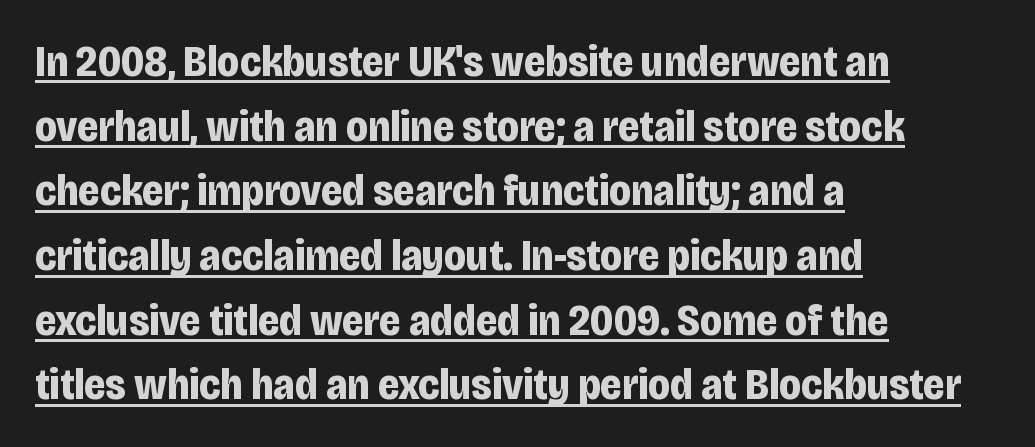
{"serif": "no", "italic": "no", "bold": "yes", "weight": "bold", "width": "condensed", "stroke_contrast": "low", "x_height": "large", "monospaced": "no", "underline": "yes", "align": "left", "line_spacing": "normal", "line_spacing_ratio": 1.47, "letter_spacing": "normal", "letter_spacing_em": 0.0, "glyph_px": 44}
